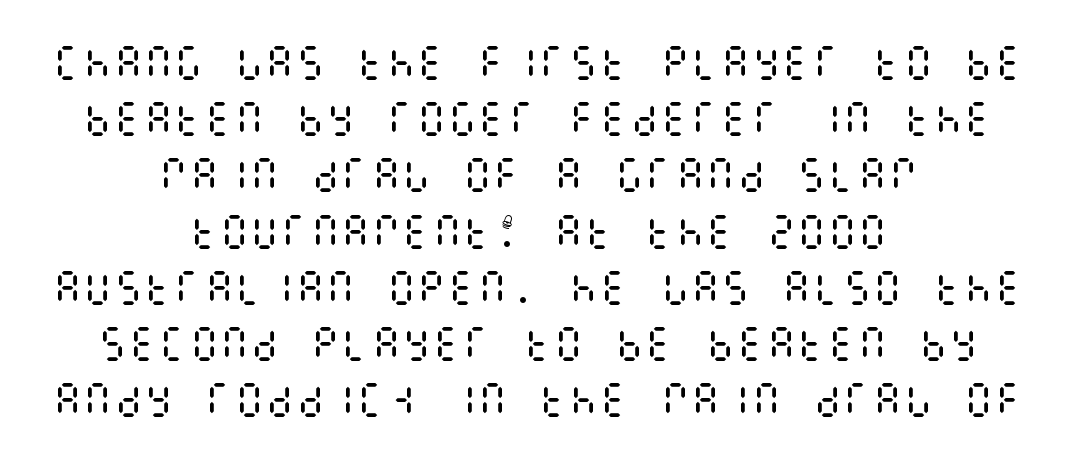
Q: Is the text bold? A: No.
Q: Is the text italic (slanted)? A: No, it is upright.
Q: Is the text underlined? A: No.
Q: How is the paragraph aligned? A: Centered.
Q: Is the spacing between letters normal or unusually wide? A: Normal.
Q: Is the spacing between lines tight, normal or loose? A: Normal.
Q: Width (condensed, normal, or wide)? A: Condensed.
Q: Stroke contrast? A: Medium.
Q: x-height? A: Large.
